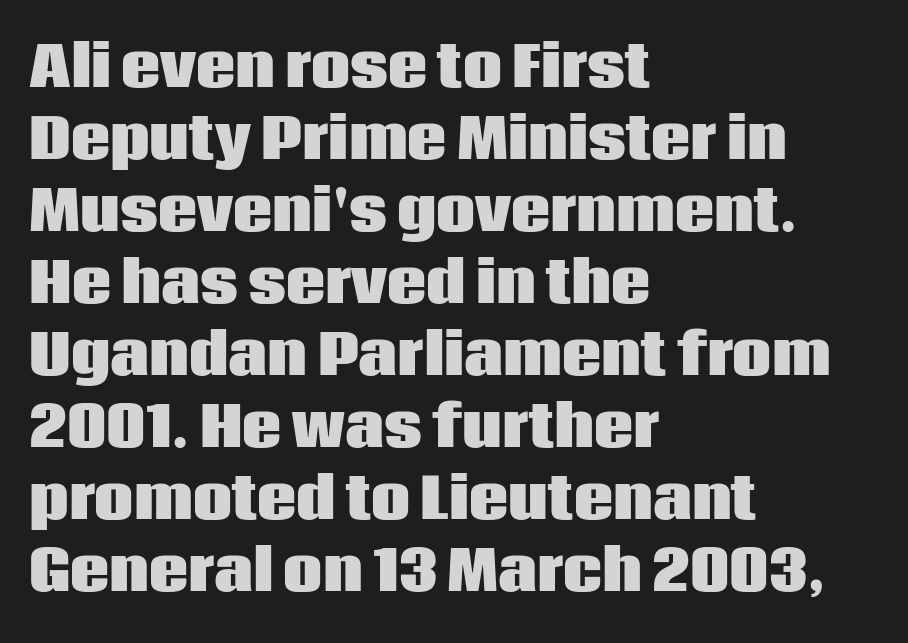
{"serif": "no", "italic": "no", "bold": "yes", "weight": "heavy", "width": "normal", "stroke_contrast": "low", "x_height": "large", "monospaced": "no", "underline": "no", "align": "left", "line_spacing": "normal", "line_spacing_ratio": 1.31, "letter_spacing": "normal", "letter_spacing_em": 0.0, "glyph_px": 55}
